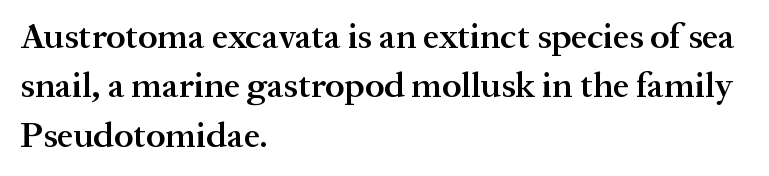
Check where the strokes stop: tiny serifs finish them off. The rendering uses a semibold face; strokes are thickened but not to full bold. Left-aligned paragraph, ragged on the right. The glyphs are unaccompanied by any horizontal stroke below them. Caption: standard tracking, unaltered. The passage shown stacks its lines at a standard gap.
